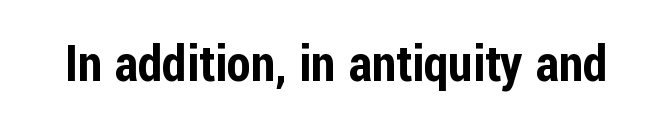
Each letter's strokes conclude bluntly, with no projecting serifs. You can tell it's not italic because the verticals are truly vertical. The type is set solid horizontally, with unmodified tracking. Honestly, there is no underline to notice here at all. The passage shown is typed in a proportional face where columns would drift.
